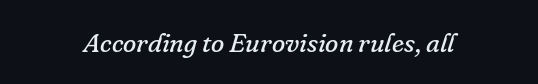
The image shows 27 px text type, italic (leaning right); set normal letter spacing, not underlined.
